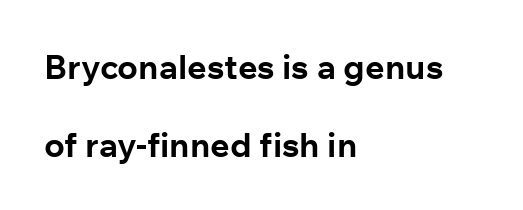
The sample has been set heavy, in full bold. Typeset ragged right — the left edge is the straight one. This sample uses an upright cut, with every glyph sitting square on the baseline. Here the glyphs are tracked normally, forming tight word shapes. Check under the words: just untouched page.
